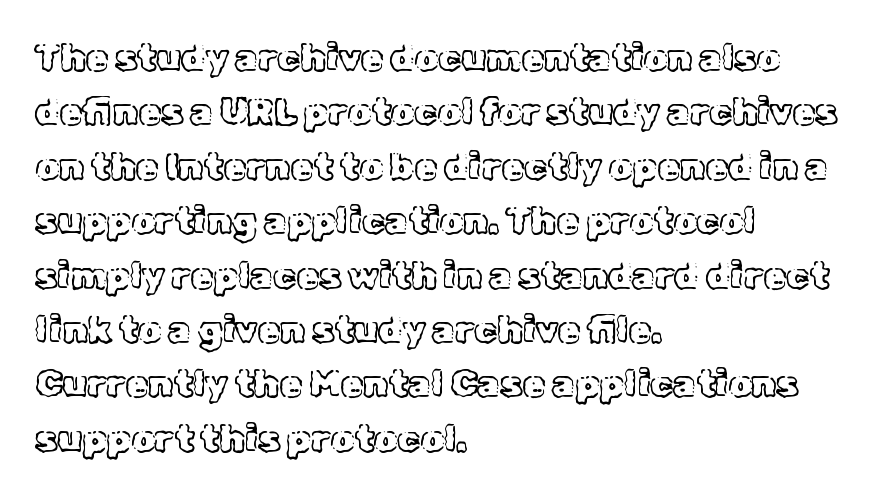
This is the regular roman posture of the typeface. Compared with typical paragraphs, the rows here are spaced about the same. The line texture is even and compact thanks to regular tracking. Visually the block forms a straight wall on the left and a jagged coastline on the right.
